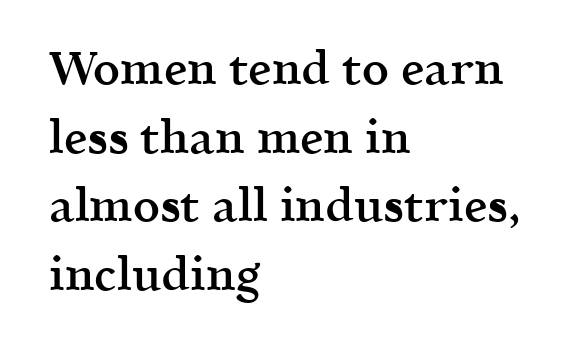
The image shows 47 px semibold serif type, upright; set left-aligned, normal line spacing (1.46x), normal letter spacing, not underlined; a medium x-height.
